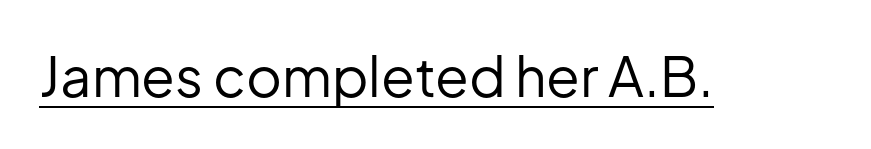
Q: Is the text bold? A: No.
Q: Is the text italic (slanted)? A: No, it is upright.
Q: Is the typeface a serif or a sans-serif typeface? A: Sans-serif.
Q: Is the text underlined? A: Yes.
Q: Is the spacing between letters normal or unusually wide? A: Normal.
Q: Width (condensed, normal, or wide)? A: Normal.
Q: Stroke contrast? A: Low.
Q: x-height? A: Medium.
Q: Monospaced? A: No.
